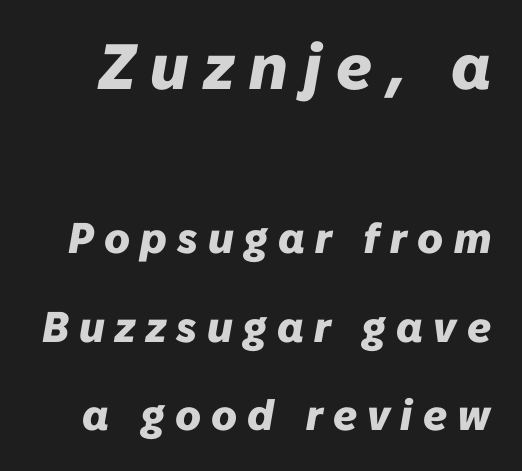
Words appear elongated and porous because spacing is wide. Compare the two chunks: the upper has the greater cap height. The characters look thick and weighty, a clear bold. A clean baseline with only descenders dipping below it. Think of a printed novel: that variable character pitch is what you see here. The passage shown leans; its letterforms are oblique.
